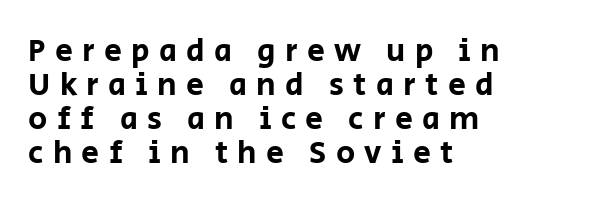
The image shows 32 px sans-serif type, upright; set left-aligned, tight line spacing (1.06x), unusually wide letter spacing (+0.29 em), not underlined; low stroke contrast and a large x-height.
